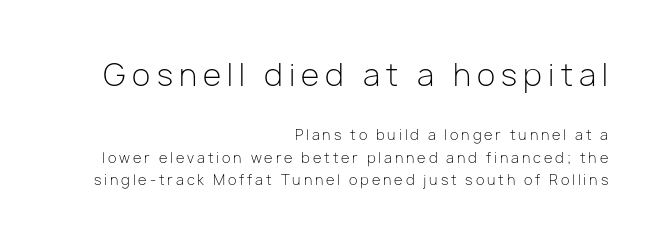
Q: Is the text bold? A: No.
Q: Is the text italic (slanted)? A: No, it is upright.
Q: Is the typeface a serif or a sans-serif typeface? A: Sans-serif.
Q: Is the text underlined? A: No.
Q: How is the paragraph aligned? A: Right-aligned.
Q: Is the spacing between letters normal or unusually wide? A: Unusually wide.
Q: Is the spacing between lines tight, normal or loose? A: Normal.
Q: Which block of text is set in a larger size, the first (top) or the second (bottom)? A: The first (top) one.
Q: Width (condensed, normal, or wide)? A: Normal.
Q: Stroke contrast? A: Low.
Q: x-height? A: Medium.
Q: Monospaced? A: No.
